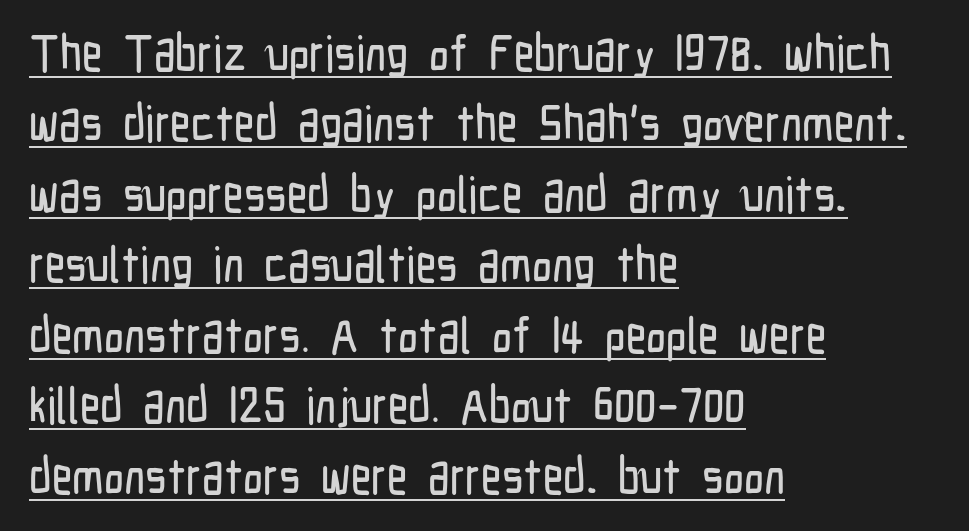
{"serif": "no", "italic": "no", "width": "condensed", "stroke_contrast": "low", "x_height": "medium", "monospaced": "no", "underline": "yes", "align": "left", "line_spacing": "normal", "line_spacing_ratio": 1.41, "letter_spacing": "normal", "letter_spacing_em": 0.0, "glyph_px": 50}
